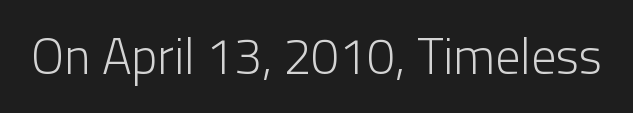
The image shows 50 px light sans-serif type, upright; set normal letter spacing, not underlined; low stroke contrast and a medium x-height.
